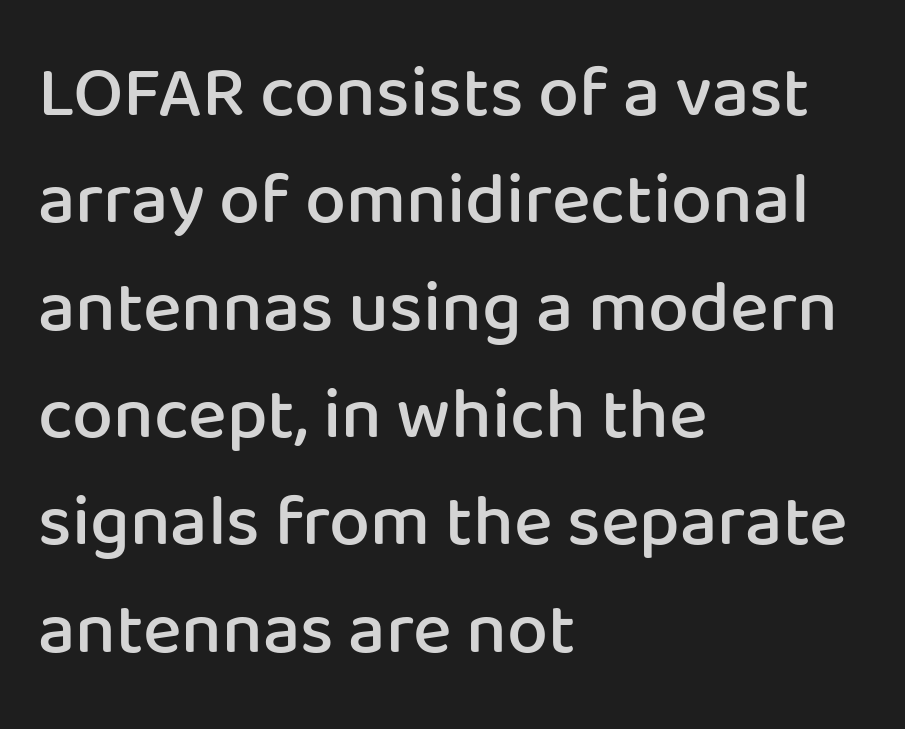
The image shows 73 px semibold sans-serif type, upright; set left-aligned, normal line spacing (1.47x), normal letter spacing, not underlined; low stroke contrast and a medium x-height.
